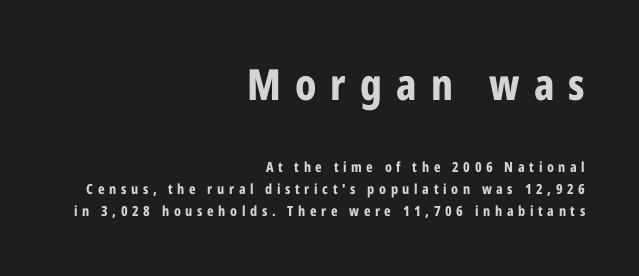
The image shows 43 px bold, condensed sans-serif type, upright; set right-aligned, normal line spacing (1.59x), unusually wide letter spacing (+0.33 em), not underlined; the first (top) block is 3.07x larger; low stroke contrast and a medium x-height.
